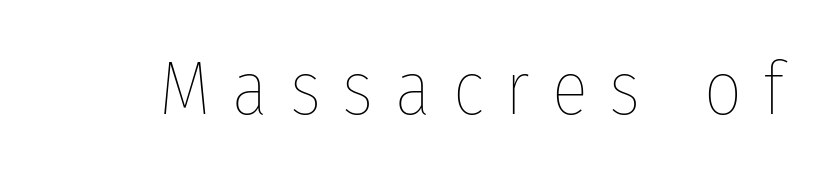
Rule under the text: the space is simply empty. A typesetter would mark this as roman, not italic. The typesetting does not lean heavy: it is not bold. Loose tracking; the words dissolve into strings of separated letters.
